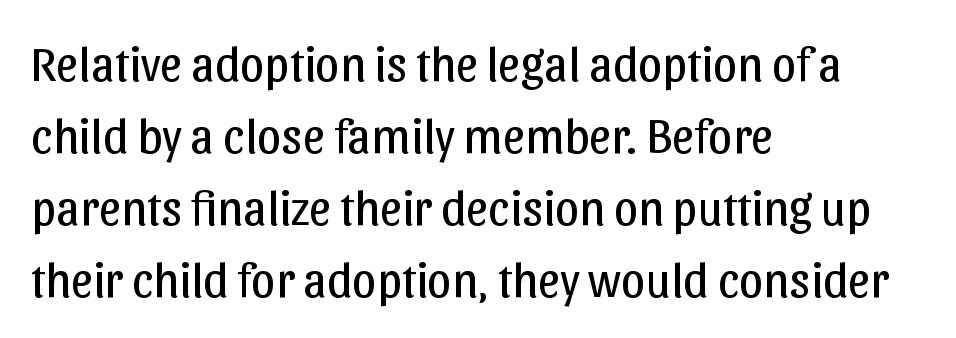
The image shows 49 px regular-weight sans-serif type, upright; set left-aligned, normal line spacing (1.47x), normal letter spacing, not underlined; low stroke contrast and a medium x-height.
